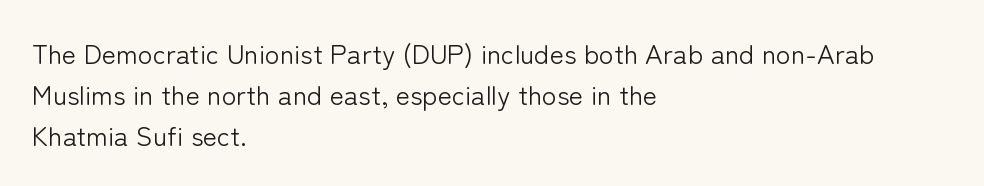
Q: Is the text bold? A: No.
Q: Is the text italic (slanted)? A: No, it is upright.
Q: Is the text underlined? A: No.
Q: How is the paragraph aligned? A: Left-aligned.
Q: Is the spacing between letters normal or unusually wide? A: Normal.
Q: Is the spacing between lines tight, normal or loose? A: Normal.
